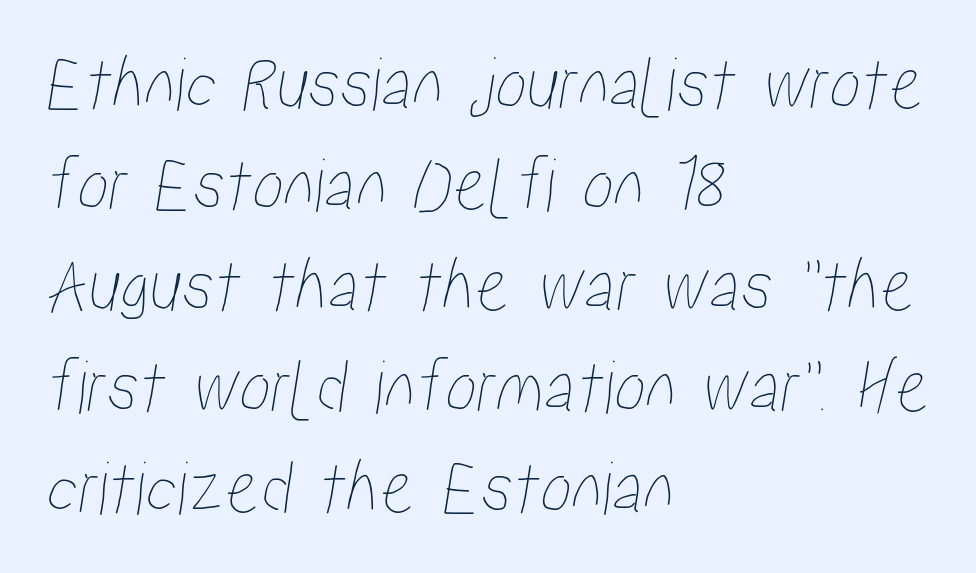
The image shows 79 px condensed type; set left-aligned, normal line spacing (1.28x), normal letter spacing, not underlined; low stroke contrast and a medium x-height.
